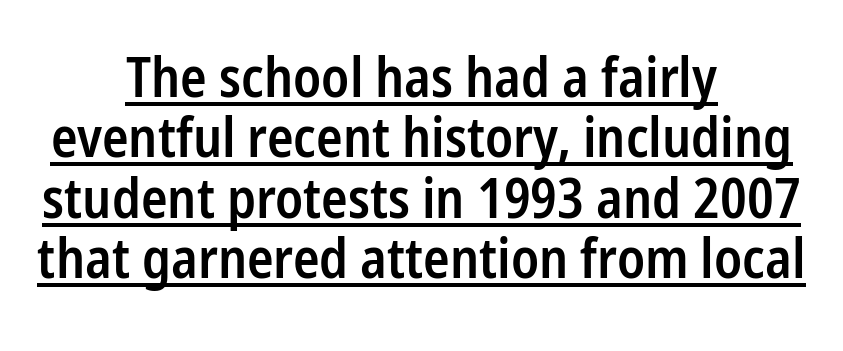
The letters carry no serifs — their stems end cleanly without finishing strokes. Very little white space separates one row of letters from the next. Every word sits above its own underline. The passage shown is typed in a proportional face where columns would drift.
